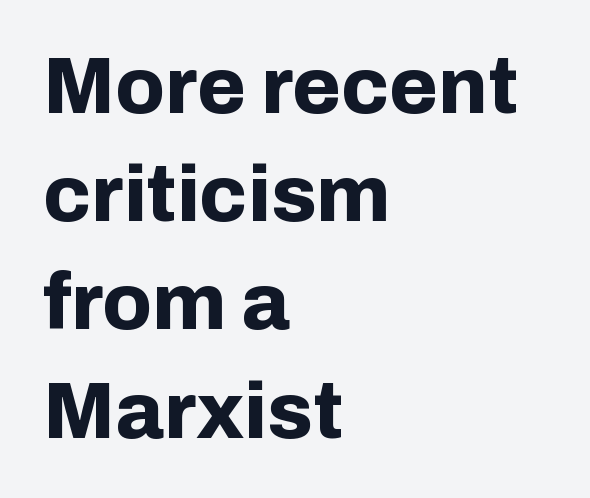
{"serif": "no", "italic": "no", "bold": "yes", "weight": "bold", "width": "normal", "stroke_contrast": "low", "x_height": "medium", "monospaced": "no", "underline": "no", "align": "left", "line_spacing": "normal", "line_spacing_ratio": 1.37, "letter_spacing": "normal", "letter_spacing_em": 0.0, "glyph_px": 79}
